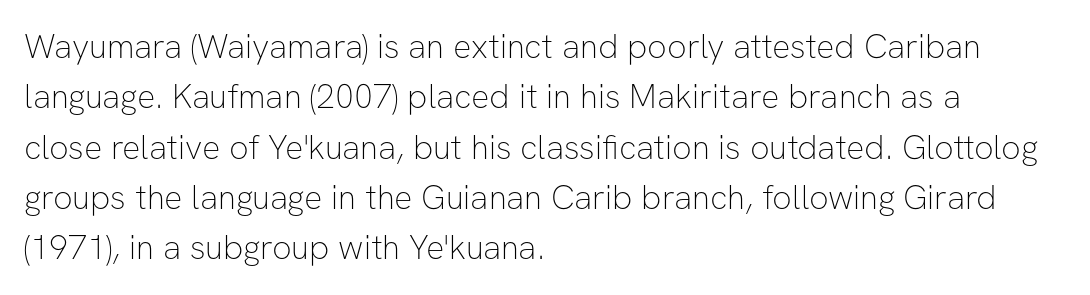
Q: Is the text bold? A: No.
Q: Is the text italic (slanted)? A: No, it is upright.
Q: Is the typeface a serif or a sans-serif typeface? A: Sans-serif.
Q: Is the text underlined? A: No.
Q: How is the paragraph aligned? A: Left-aligned.
Q: Is the spacing between letters normal or unusually wide? A: Normal.
Q: Is the spacing between lines tight, normal or loose? A: Normal.
Q: Width (condensed, normal, or wide)? A: Normal.
Q: Stroke contrast? A: Low.
Q: x-height? A: Medium.
Q: Monospaced? A: No.
